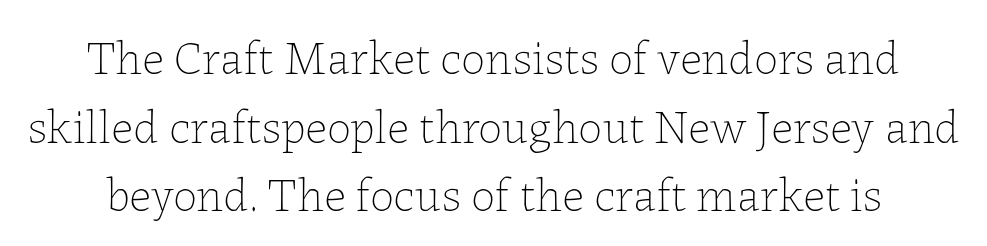
Q: Is the text bold? A: No.
Q: Is the text italic (slanted)? A: No, it is upright.
Q: Is the text underlined? A: No.
Q: Is the spacing between letters normal or unusually wide? A: Normal.
Q: Is the spacing between lines tight, normal or loose? A: Normal.
Q: Width (condensed, normal, or wide)? A: Normal.
Q: Stroke contrast? A: Low.
Q: x-height? A: Medium.
Q: Monospaced? A: No.
